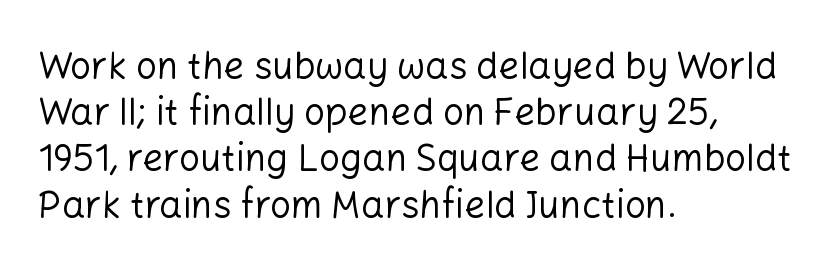
The image shows 37 px regular-weight sans-serif type, upright; set left-aligned, normal line spacing (1.25x), normal letter spacing, not underlined; low stroke contrast and a medium x-height.
